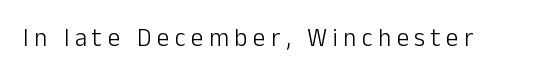
Caption: face not bold, strokes unweighted. Posture: vertical. The letters are spread apart with noticeably loose tracking. The baseline area is clear.
